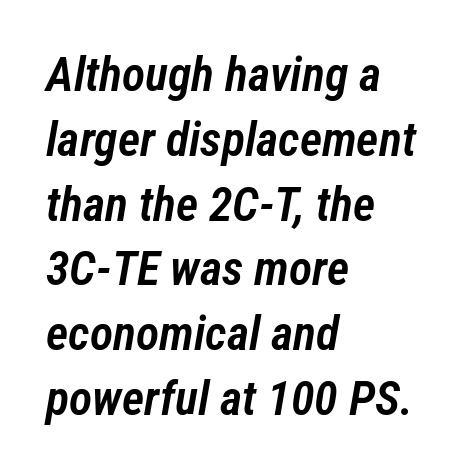
Typographic density is moderately raised because the face is semibold. The passage shown is typed in a proportional face where columns would drift. Default kerning and tracking; the words read as compact shapes. Type without underlining. One glance says typical: line gaps are just what's usual.
